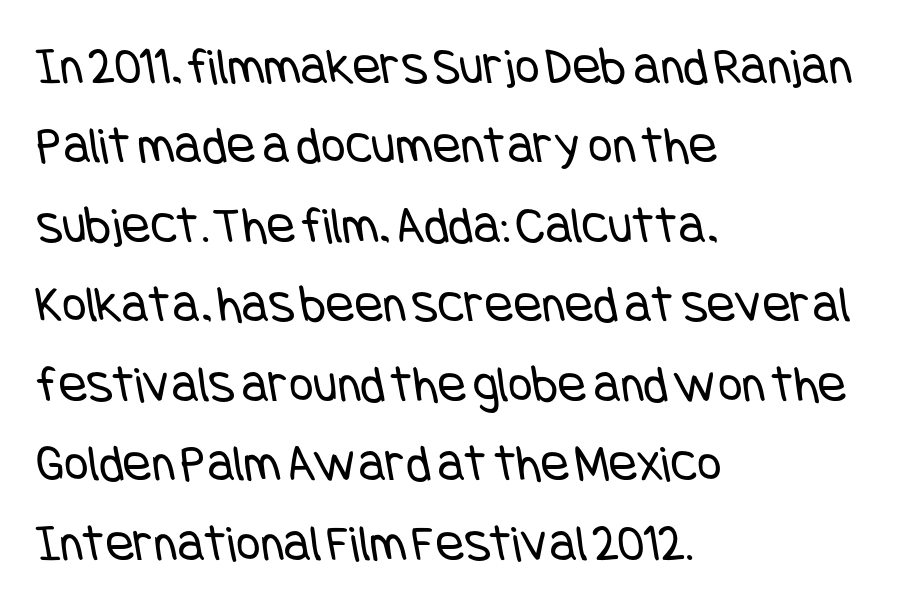
Q: Is the text bold? A: No.
Q: Is the typeface a serif or a sans-serif typeface? A: Sans-serif.
Q: Is the text underlined? A: No.
Q: How is the paragraph aligned? A: Left-aligned.
Q: Is the spacing between letters normal or unusually wide? A: Normal.
Q: Is the spacing between lines tight, normal or loose? A: Normal.
Q: Width (condensed, normal, or wide)? A: Condensed.
Q: Stroke contrast? A: Low.
Q: x-height? A: Large.
